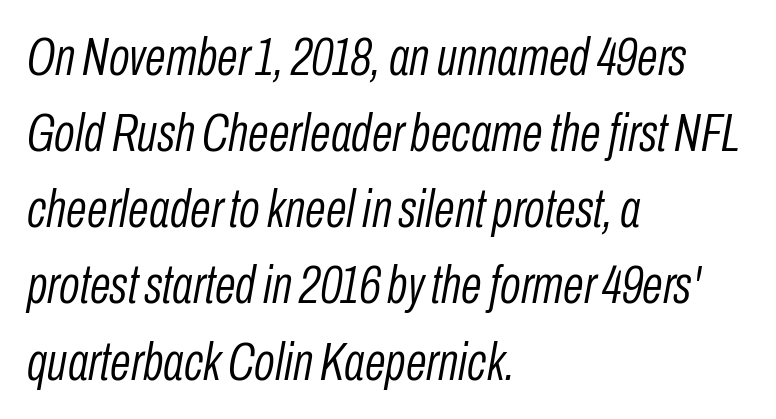
Q: Is the text bold? A: No.
Q: Is the text italic (slanted)? A: Yes, it leans right by about 10 degrees.
Q: Is the text underlined? A: No.
Q: How is the paragraph aligned? A: Left-aligned.
Q: Is the spacing between letters normal or unusually wide? A: Normal.
Q: Is the spacing between lines tight, normal or loose? A: Normal.
Q: Width (condensed, normal, or wide)? A: Condensed.
Q: Stroke contrast? A: Low.
Q: x-height? A: Medium.
Q: Monospaced? A: No.
